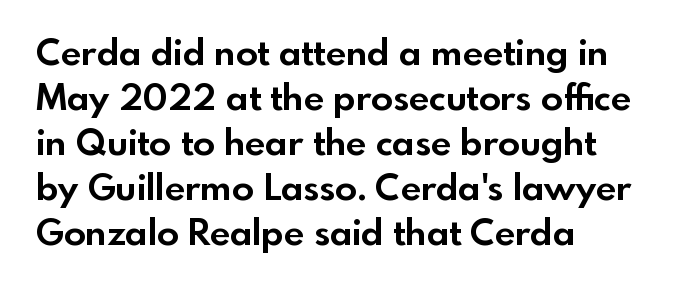
Q: Is the text bold? A: Yes.
Q: Is the text italic (slanted)? A: No, it is upright.
Q: Is the typeface a serif or a sans-serif typeface? A: Sans-serif.
Q: Is the text underlined? A: No.
Q: How is the paragraph aligned? A: Left-aligned.
Q: Is the spacing between letters normal or unusually wide? A: Normal.
Q: Is the spacing between lines tight, normal or loose? A: Normal.
Q: Width (condensed, normal, or wide)? A: Normal.
Q: x-height? A: Small.
Q: Monospaced? A: No.
